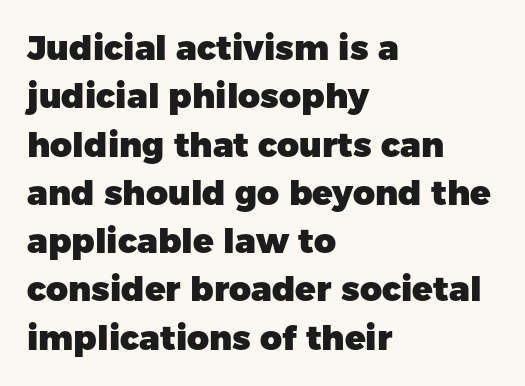
Q: Is the text bold? A: Yes.
Q: Is the text italic (slanted)? A: No, it is upright.
Q: Is the typeface a serif or a sans-serif typeface? A: Sans-serif.
Q: Is the text underlined? A: No.
Q: How is the paragraph aligned? A: Left-aligned.
Q: Is the spacing between letters normal or unusually wide? A: Normal.
Q: Is the spacing between lines tight, normal or loose? A: Normal.
Q: Width (condensed, normal, or wide)? A: Normal.
Q: Stroke contrast? A: Low.
Q: x-height? A: Medium.
Q: Monospaced? A: No.
